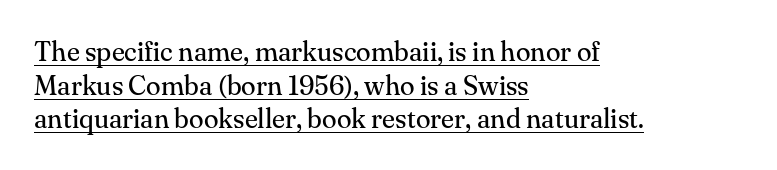
Q: Is the text bold? A: No.
Q: Is the text italic (slanted)? A: No, it is upright.
Q: Is the text underlined? A: Yes.
Q: How is the paragraph aligned? A: Left-aligned.
Q: Is the spacing between letters normal or unusually wide? A: Normal.
Q: Is the spacing between lines tight, normal or loose? A: Normal.
